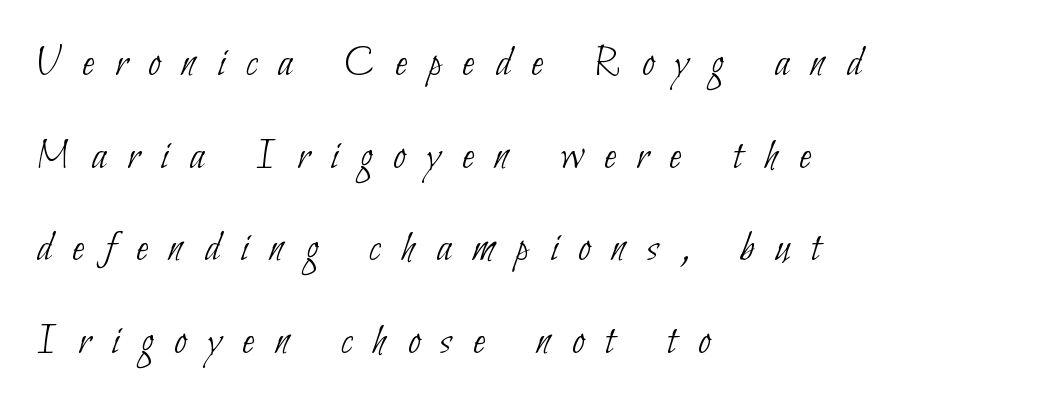
{"serif": "no", "bold": "no", "weight": "thin", "width": "condensed", "stroke_contrast": "low", "x_height": "small", "monospaced": "no", "underline": "no", "align": "left", "line_spacing": "loose", "line_spacing_ratio": 2.06, "letter_spacing": "wide", "letter_spacing_em": 0.47, "glyph_px": 45}
